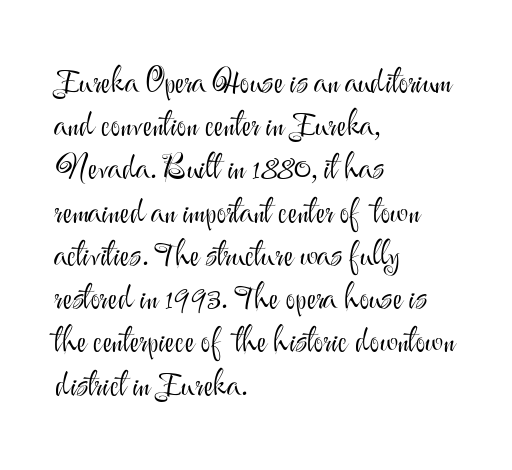
Tracking here is standard; glyphs follow each other at the usual distance. Here the designer chose a conventional face with non-uniform glyph widths. Beneath every word, the page is bare. Weight class: somewhere from thin through regular. Layout note: lines flush left.
